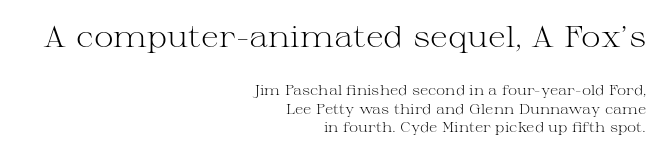
{"serif": "yes", "italic": "no", "bold": "no", "weight": "light", "width": "wide", "stroke_contrast": "medium", "x_height": "medium", "monospaced": "no", "underline": "no", "align": "right", "line_spacing": "normal", "line_spacing_ratio": 1.33, "letter_spacing": "normal", "letter_spacing_em": 0.0, "larger_block": "first", "size_ratio": 2.14, "glyph_px": 30}
